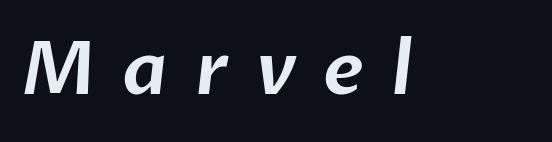
Regarding serifs, this sample does without them. Proportional: the letters do not fall into vertical columns. Lines of text with bare space underneath. The face used here is rendered with a markedly widened letterfit.
